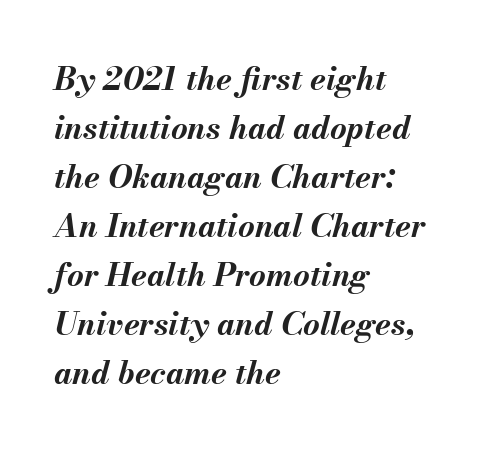
Q: Is the text bold? A: Yes.
Q: Is the text italic (slanted)? A: Yes, it leans right by about 13 degrees.
Q: Is the text underlined? A: No.
Q: How is the paragraph aligned? A: Left-aligned.
Q: Is the spacing between letters normal or unusually wide? A: Normal.
Q: Is the spacing between lines tight, normal or loose? A: Normal.
Q: Width (condensed, normal, or wide)? A: Normal.
Q: Stroke contrast? A: Medium.
Q: x-height? A: Small.
Q: Monospaced? A: No.
